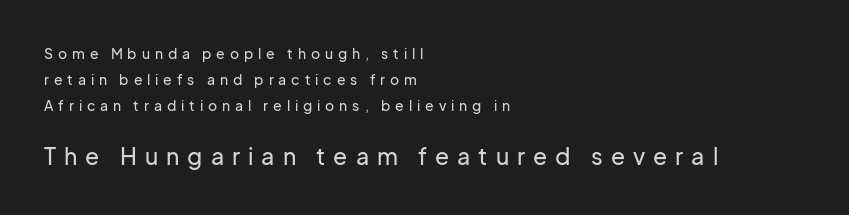
Q: Is the text italic (slanted)? A: No, it is upright.
Q: Is the text underlined? A: No.
Q: How is the paragraph aligned? A: Left-aligned.
Q: Is the spacing between letters normal or unusually wide? A: Unusually wide.
Q: Which block of text is set in a larger size, the first (top) or the second (bottom)? A: The second (bottom) one.
